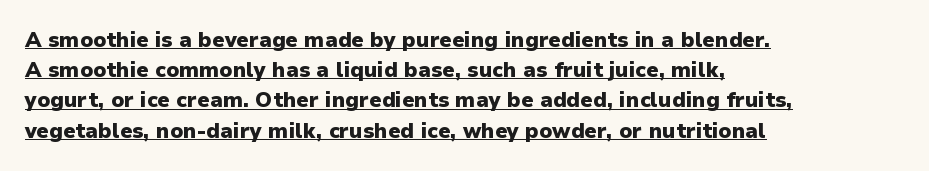
{"italic": "no", "bold": "yes", "underline": "yes", "align": "left", "line_spacing": "normal", "line_spacing_ratio": 1.44, "letter_spacing": "normal", "letter_spacing_em": 0.0, "glyph_px": 21}
